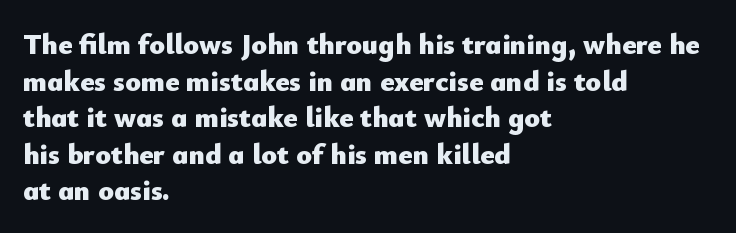
You could not count columns in this text — the font is proportionally spaced. The passage shown is typeset with a sans-serif family. The rows are spaced the way most documents space them. The gaps between neighbouring characters are ordinary and unremarkable. Unlike italic type, these characters show no tilt at all.
